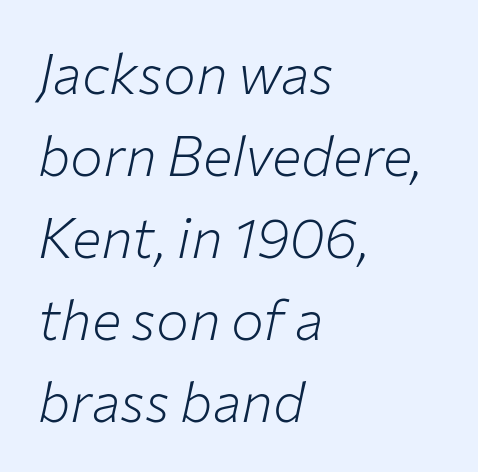
{"italic": "yes", "lean": "right", "slant_degrees": 12, "bold": "no", "weight": "light", "width": "normal", "stroke_contrast": "low", "x_height": "medium", "monospaced": "no", "underline": "no", "align": "left", "line_spacing": "normal", "line_spacing_ratio": 1.49, "letter_spacing": "normal", "letter_spacing_em": 0.0, "glyph_px": 55}
